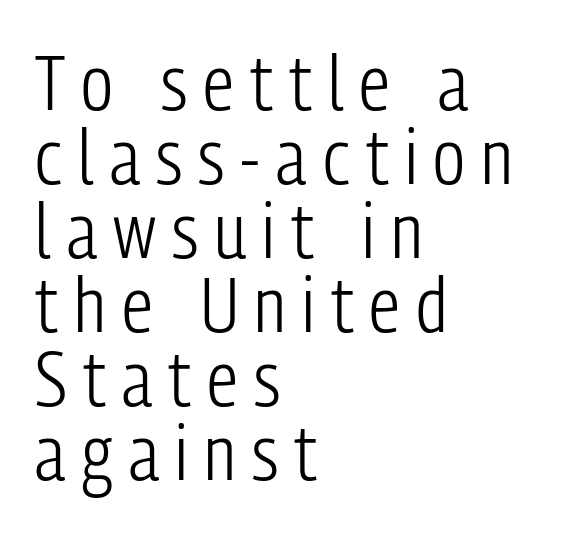
The image shows 77 px light, condensed sans-serif type, upright; set left-aligned, tight line spacing (0.96x), unusually wide letter spacing (+0.21 em), not underlined; low stroke contrast and a medium x-height.
